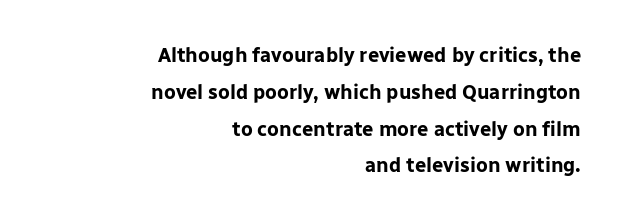
{"italic": "no", "bold": "yes", "underline": "no", "align": "right", "line_spacing_ratio": 1.84, "letter_spacing": "normal", "letter_spacing_em": 0.0, "glyph_px": 20}
